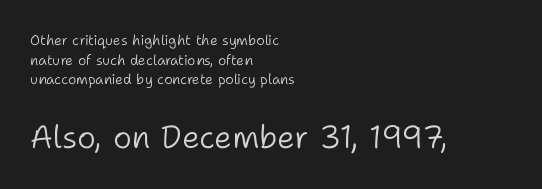
{"serif": "no", "italic": "no", "bold": "no", "weight": "light", "width": "normal", "stroke_contrast": "low", "x_height": "medium", "monospaced": "no", "underline": "no", "align": "left", "line_spacing": "normal", "line_spacing_ratio": 1.41, "letter_spacing": "normal", "letter_spacing_em": 0.0, "larger_block": "second", "size_ratio": 2.29, "glyph_px": 32}
